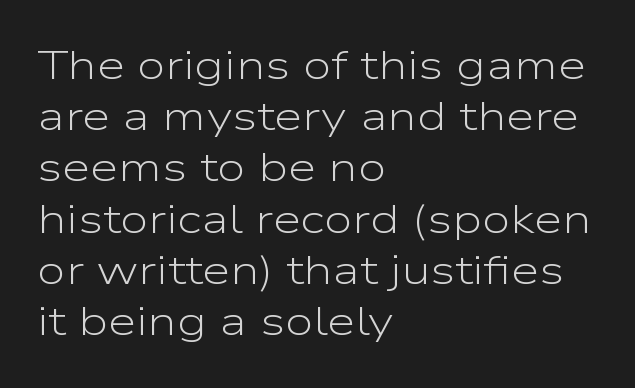
The designer left line spacing at the default. The passage is arranged the way most books set body copy — flush left. The baseline area is clear. The face used here is proportionally spaced, like ordinary book or web type. These lines are composed in type without serifs. Standard letterfit; no display-style spreading of the glyphs.
